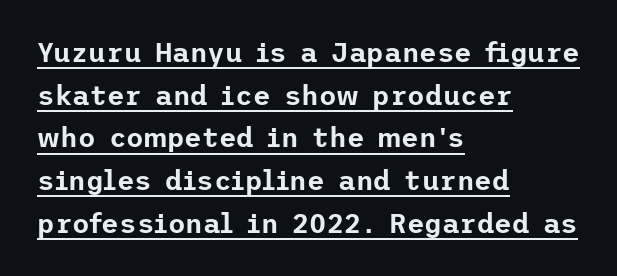
The image shows 27 px text type, upright; set left-aligned, normal line spacing (1.58x), normal letter spacing, underlined.
